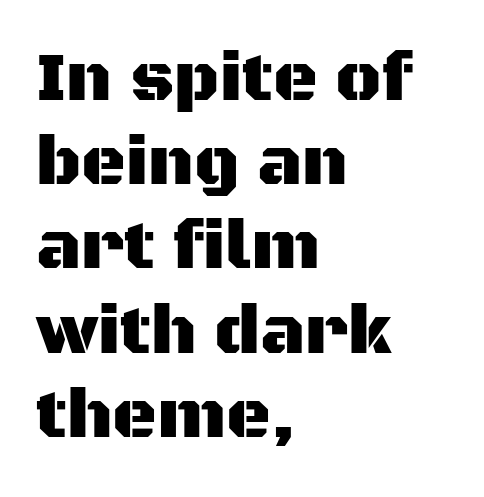
{"serif": "no", "italic": "no", "width": "normal", "stroke_contrast": "medium", "x_height": "large", "monospaced": "no", "underline": "no", "align": "left", "line_spacing_ratio": 1.22, "letter_spacing": "normal", "letter_spacing_em": 0.0, "glyph_px": 69}
